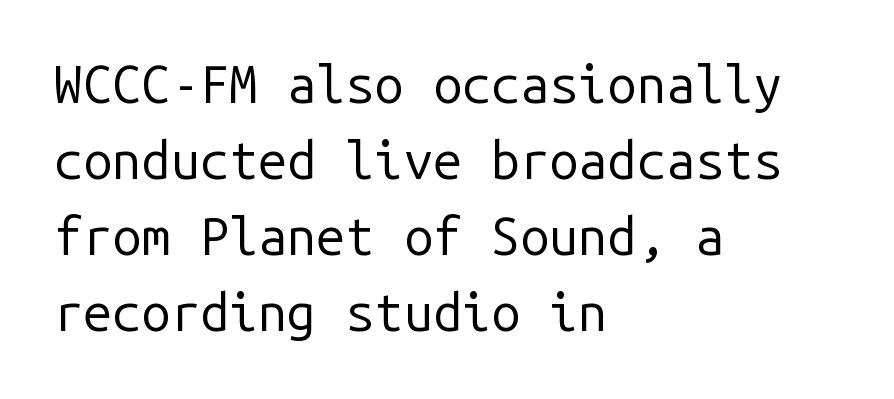
Q: Is the text bold? A: No.
Q: Is the text italic (slanted)? A: No, it is upright.
Q: Is the typeface a serif or a sans-serif typeface? A: Sans-serif.
Q: Is the text underlined? A: No.
Q: How is the paragraph aligned? A: Left-aligned.
Q: Is the spacing between letters normal or unusually wide? A: Normal.
Q: Is the spacing between lines tight, normal or loose? A: Normal.
Q: Width (condensed, normal, or wide)? A: Normal.
Q: Stroke contrast? A: Low.
Q: x-height? A: Medium.
Q: Monospaced? A: Yes.
